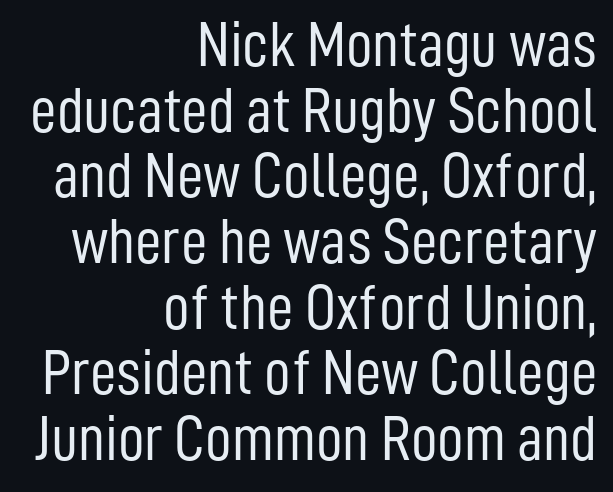
{"serif": "no", "italic": "no", "bold": "no", "weight": "light", "width": "condensed", "stroke_contrast": "low", "x_height": "medium", "monospaced": "no", "underline": "no", "align": "right", "line_spacing": "tight", "line_spacing_ratio": 1.01, "letter_spacing": "normal", "letter_spacing_em": 0.0, "glyph_px": 65}
